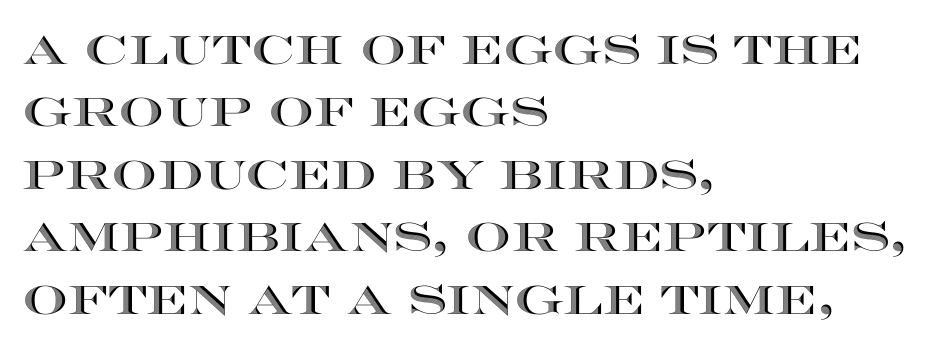
{"italic": "no", "width": "wide", "x_height": "large", "monospaced": "no", "underline": "no", "align": "left", "line_spacing": "normal", "line_spacing_ratio": 1.56, "letter_spacing": "normal", "letter_spacing_em": 0.0, "glyph_px": 40}
